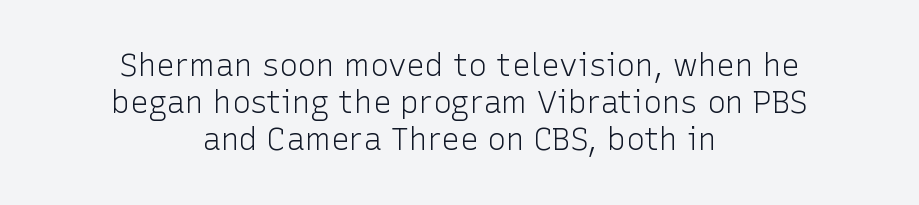
Q: Is the text bold? A: No.
Q: Is the text italic (slanted)? A: No, it is upright.
Q: Is the typeface a serif or a sans-serif typeface? A: Sans-serif.
Q: Is the text underlined? A: No.
Q: How is the paragraph aligned? A: Centered.
Q: Is the spacing between letters normal or unusually wide? A: Normal.
Q: Width (condensed, normal, or wide)? A: Normal.
Q: Stroke contrast? A: Low.
Q: x-height? A: Medium.
Q: Monospaced? A: No.
